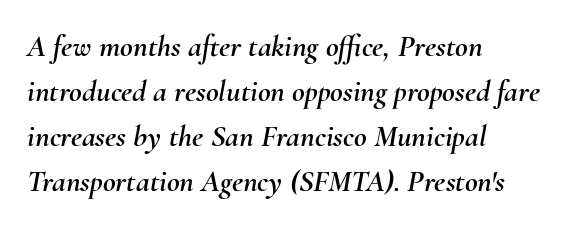
Descenders hang freely into open space. Leftover space on each line is placed entirely after the last word. Varying glyph widths throughout — classic text-font behaviour. Would a proofreader flag this as italicized? Yes. This rendering leaves character spacing at its baseline value. Regular leading.
